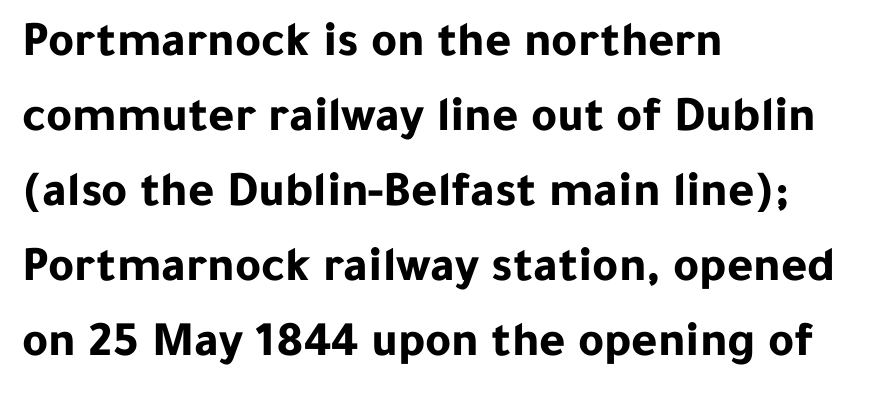
The image shows 50 px bold sans-serif type, upright; set left-aligned, normal line spacing (1.5x), normal letter spacing, not underlined; low stroke contrast and a medium x-height.
